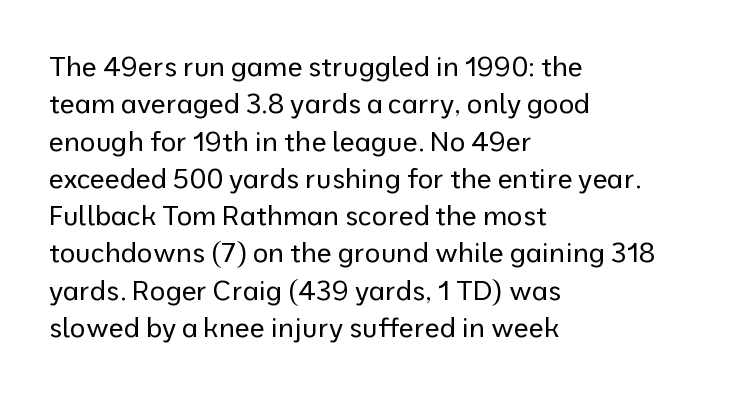
Q: Is the text bold? A: No.
Q: Is the text italic (slanted)? A: No, it is upright.
Q: Is the text underlined? A: No.
Q: How is the paragraph aligned? A: Left-aligned.
Q: Is the spacing between letters normal or unusually wide? A: Normal.
Q: Is the spacing between lines tight, normal or loose? A: Normal.
